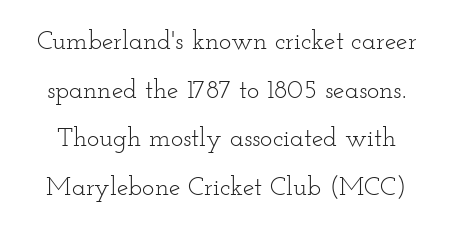
The lettering holds an erect, upright posture throughout. Descenders are the only things crossing below the line. The face looks like a standard text weight, possibly lighter. Honestly, the letter spacing is just normal — you wouldn't notice it.
